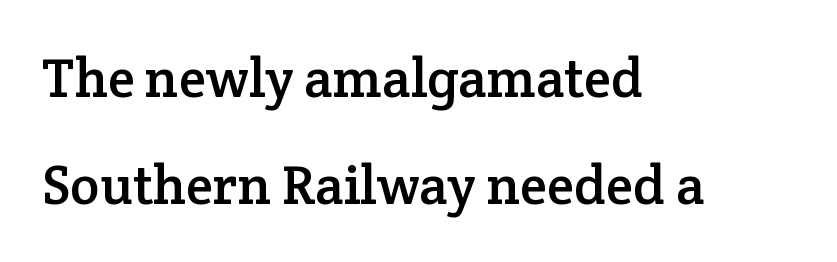
The image shows 55 px serif type, upright; set left-aligned, loose line spacing (1.94x), normal letter spacing, not underlined; low stroke contrast and a medium x-height.
